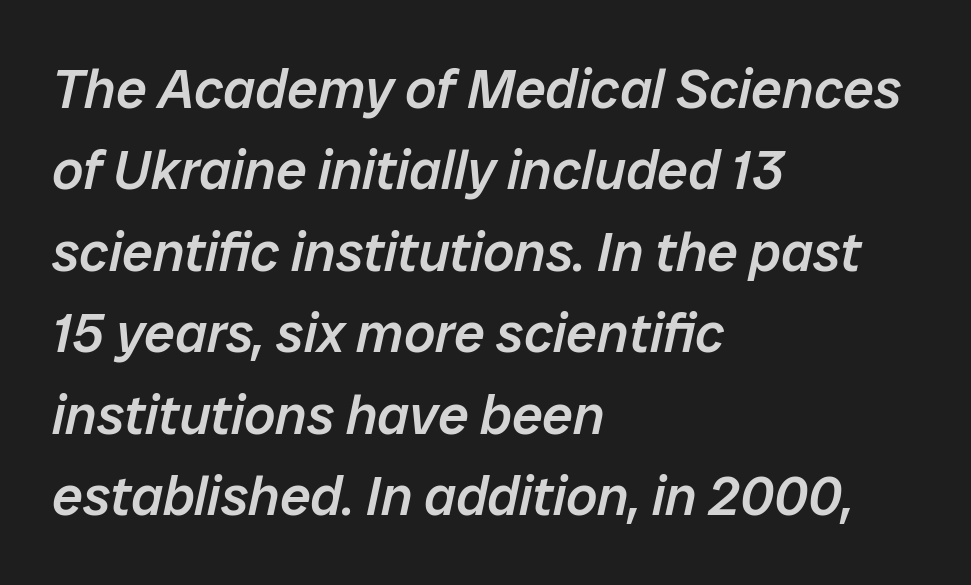
The image shows 55 px semibold type, italic (leaning right); set left-aligned, normal line spacing (1.48x), normal letter spacing, not underlined; low stroke contrast and a medium x-height.
